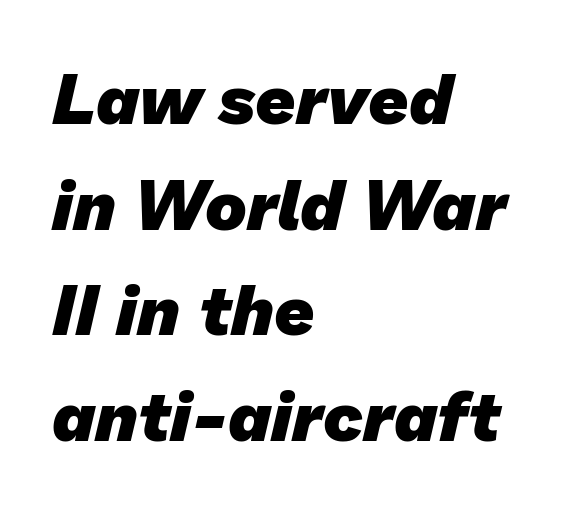
The image shows 70 px heavy sans-serif type; set left-aligned, normal line spacing (1.51x), normal letter spacing, not underlined; low stroke contrast and a medium x-height.
